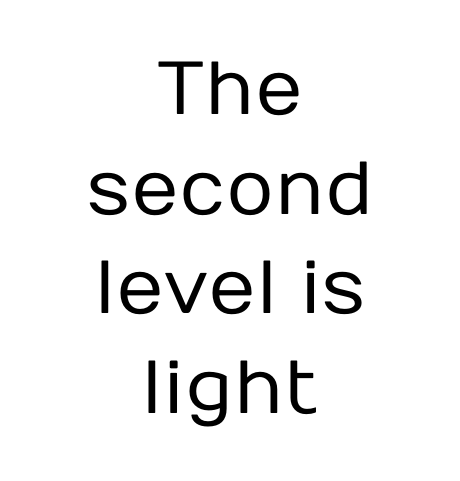
Characters follow at the spacing the type designer built in. Words float on clear page, feet unadorned. You can tell from the bare stems that sans-serif type was used. Horizontal bands of white between lines are of average thickness. The rendering uses natural spacing where letterforms have individual widths. No extra ink here — the face is not bold.
